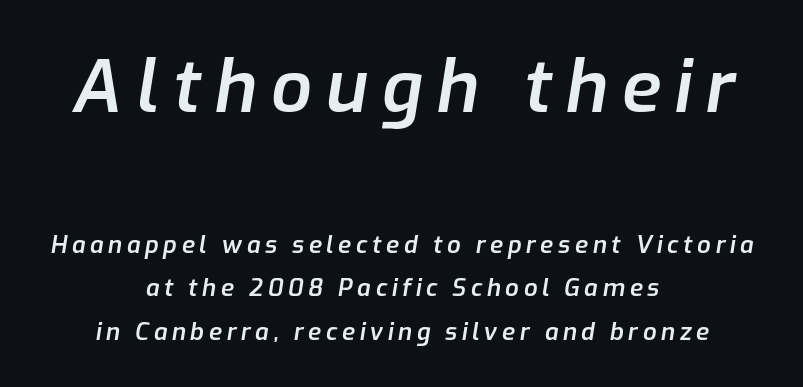
Q: Is the text bold? A: Semi-bold.
Q: Is the text italic (slanted)? A: Yes, it leans right by about 9 degrees.
Q: Is the text underlined? A: No.
Q: How is the paragraph aligned? A: Centered.
Q: Which block of text is set in a larger size, the first (top) or the second (bottom)? A: The first (top) one.
Q: Width (condensed, normal, or wide)? A: Normal.
Q: Stroke contrast? A: Low.
Q: x-height? A: Medium.
Q: Monospaced? A: No.
